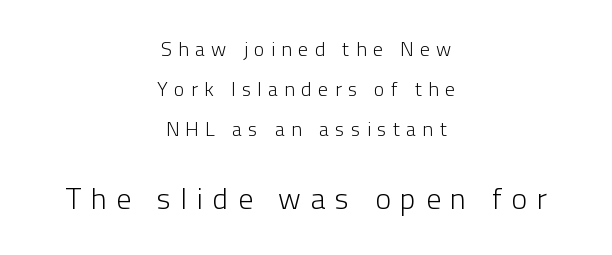
Q: Is the text bold? A: No.
Q: Is the text italic (slanted)? A: No, it is upright.
Q: Is the typeface a serif or a sans-serif typeface? A: Sans-serif.
Q: Is the text underlined? A: No.
Q: How is the paragraph aligned? A: Centered.
Q: Is the spacing between letters normal or unusually wide? A: Unusually wide.
Q: Is the spacing between lines tight, normal or loose? A: Loose.
Q: Which block of text is set in a larger size, the first (top) or the second (bottom)? A: The second (bottom) one.
Q: Width (condensed, normal, or wide)? A: Normal.
Q: Stroke contrast? A: Low.
Q: x-height? A: Medium.
Q: Monospaced? A: No.
